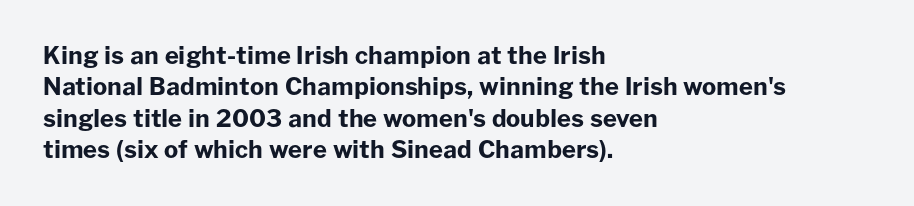
Q: Is the text bold? A: Yes.
Q: Is the text italic (slanted)? A: No, it is upright.
Q: Is the text underlined? A: No.
Q: How is the paragraph aligned? A: Left-aligned.
Q: Is the spacing between letters normal or unusually wide? A: Normal.
Q: Is the spacing between lines tight, normal or loose? A: Normal.
